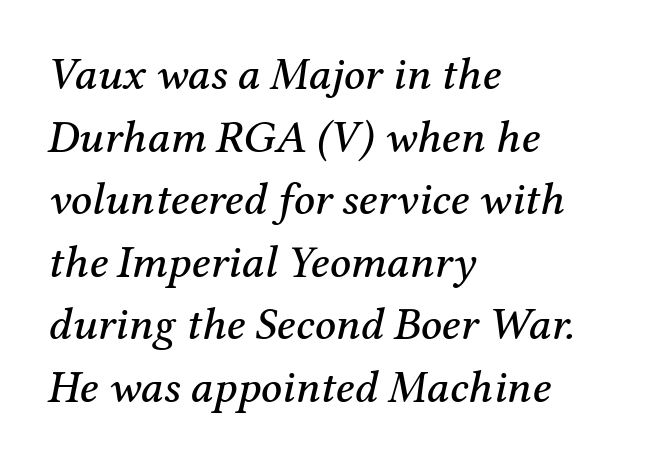
{"serif": "yes", "italic": "yes", "lean": "right", "slant_degrees": 12, "width": "normal", "stroke_contrast": "medium", "x_height": "medium", "monospaced": "no", "underline": "no", "align": "left", "line_spacing": "normal", "line_spacing_ratio": 1.36, "letter_spacing": "normal", "letter_spacing_em": 0.0, "glyph_px": 46}
